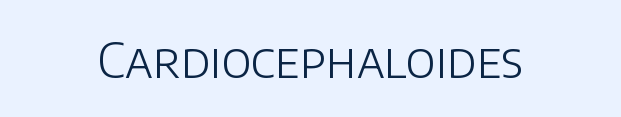
The image shows 48 px light sans-serif type, upright; set normal letter spacing, not underlined; low stroke contrast and a large x-height.
